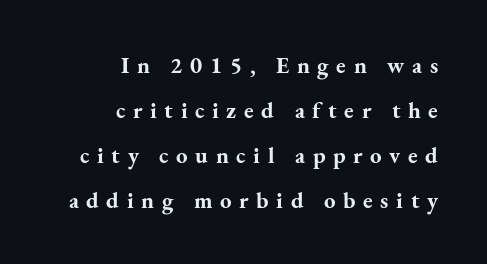
How would I describe the line gaps? Wide and relaxed. One-word summary of the alignment: right. Characters remain perfectly vertical along every line. Glyph-to-glyph distance is far greater than everyday printed text. Heft: maximum for text — a bold. Clear beneath every line of the passage.
